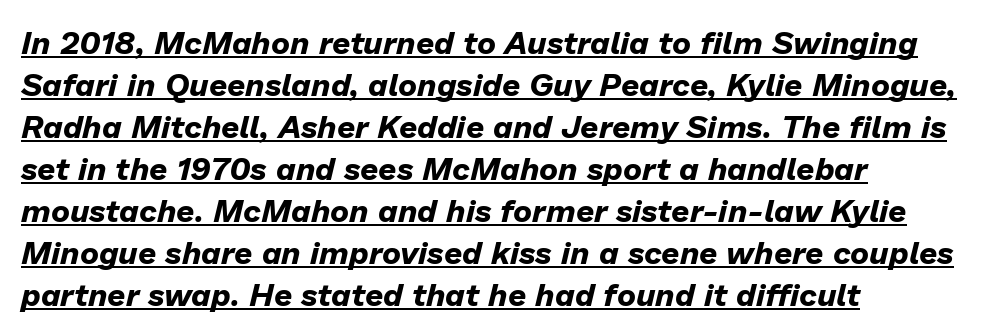
Q: Is the text bold? A: Yes.
Q: Is the text italic (slanted)? A: Yes, it leans right by about 13 degrees.
Q: Is the text underlined? A: Yes.
Q: How is the paragraph aligned? A: Left-aligned.
Q: Is the spacing between letters normal or unusually wide? A: Normal.
Q: Is the spacing between lines tight, normal or loose? A: Normal.
Q: Width (condensed, normal, or wide)? A: Normal.
Q: Stroke contrast? A: Low.
Q: x-height? A: Medium.
Q: Monospaced? A: No.
